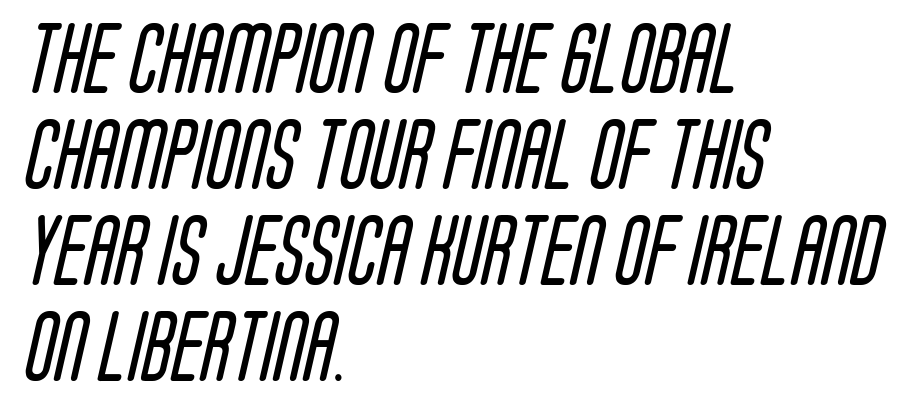
{"serif": "no", "bold": "no", "weight": "regular", "width": "condensed", "stroke_contrast": "low", "x_height": "large", "monospaced": "no", "underline": "no", "align": "left", "line_spacing": "normal", "line_spacing_ratio": 1.37, "letter_spacing": "normal", "letter_spacing_em": 0.0, "glyph_px": 70}
